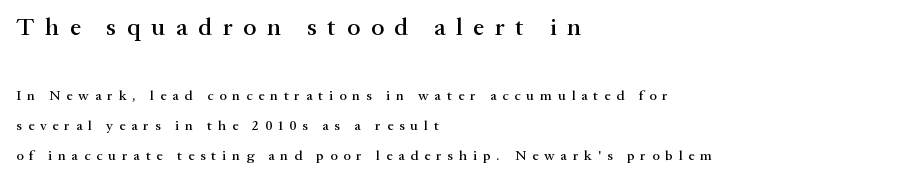
Q: Is the text italic (slanted)? A: No, it is upright.
Q: Is the text underlined? A: No.
Q: How is the paragraph aligned? A: Left-aligned.
Q: Is the spacing between letters normal or unusually wide? A: Unusually wide.
Q: Is the spacing between lines tight, normal or loose? A: Loose.
Q: Which block of text is set in a larger size, the first (top) or the second (bottom)? A: The first (top) one.
